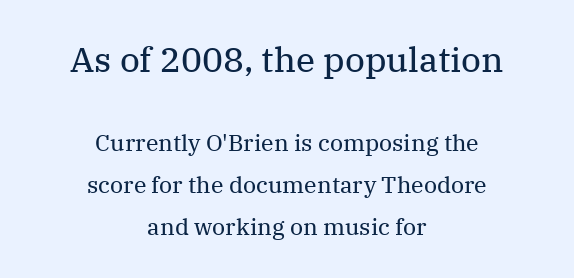
{"serif": "yes", "italic": "no", "bold": "no", "weight": "regular", "width": "normal", "stroke_contrast": "medium", "x_height": "medium", "monospaced": "no", "underline": "no", "align": "center", "line_spacing_ratio": 1.81, "letter_spacing": "normal", "letter_spacing_em": 0.0, "larger_block": "first", "size_ratio": 1.52, "glyph_px": 35}
